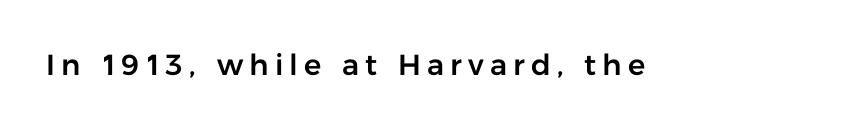
Beneath every word, the page is bare. Grotesque or geometric, the face here clearly has no serifs. Looks like regular typesetting: each glyph gets only the width it needs. Unlike italic type, these characters show no tilt at all.
